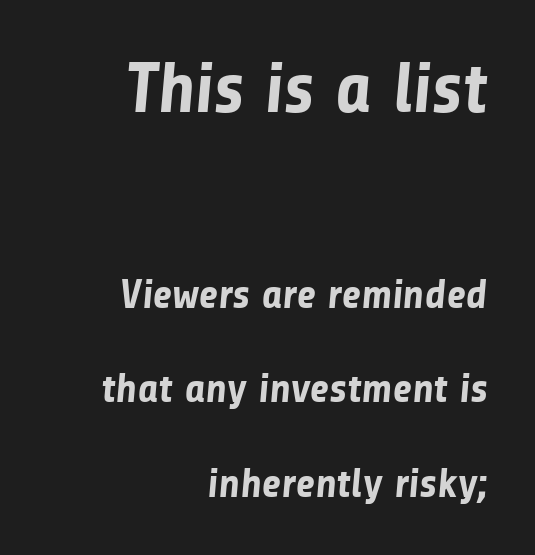
Q: Is the text bold? A: Yes.
Q: Is the typeface a serif or a sans-serif typeface? A: Sans-serif.
Q: Is the text underlined? A: No.
Q: How is the paragraph aligned? A: Right-aligned.
Q: Is the spacing between letters normal or unusually wide? A: Normal.
Q: Is the spacing between lines tight, normal or loose? A: Loose.
Q: Which block of text is set in a larger size, the first (top) or the second (bottom)? A: The first (top) one.
Q: Width (condensed, normal, or wide)? A: Normal.
Q: Stroke contrast? A: Low.
Q: x-height? A: Medium.
Q: Monospaced? A: No.
